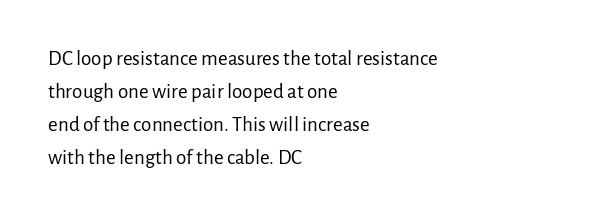
The image shows 21 px text type, upright; set left-aligned, normal line spacing (1.57x), normal letter spacing, not underlined.
